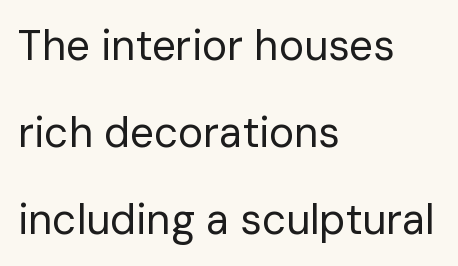
Check under the words: just untouched page. A student would call this left alignment; a typographer would say flush left, rag right. Note the varied advance widths — an 'i' is clearly narrower than an 'm'. The leading is generous, giving the passage an open texture. Check where the strokes stop: nothing finishes them off — pure sans. In terms of letterspacing, this is plain default setting.
